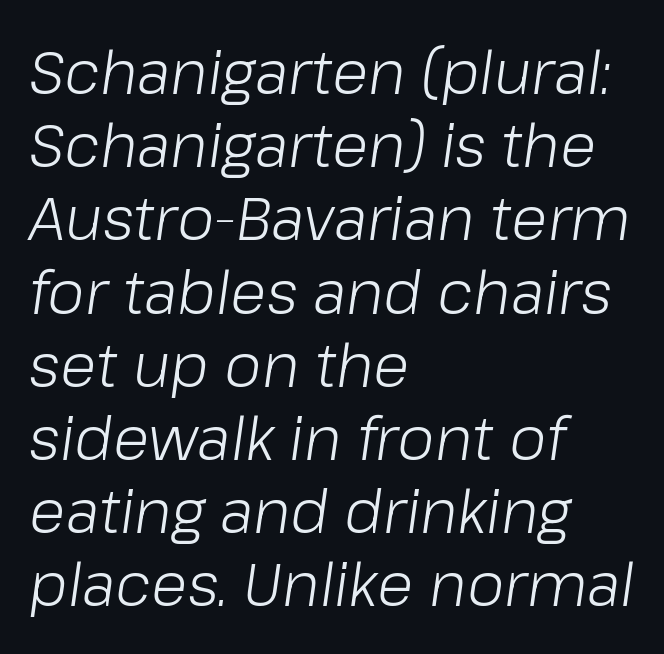
This sample uses an oblique cut, with every glyph tilted off the vertical. Each stroke keeps to a modest, everyday thickness or less. Line beginnings align vertically; line endings do not. Bare-footed words on every line.
